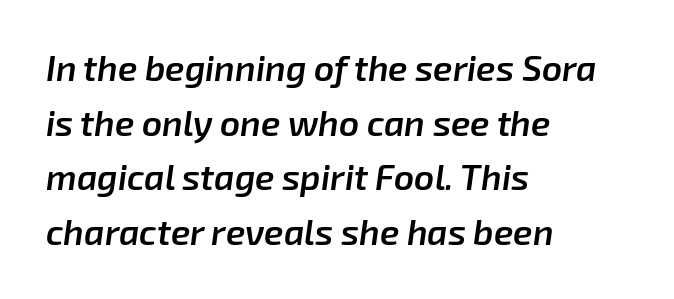
{"italic": "yes", "lean": "right", "slant_degrees": 8, "bold": "semi", "weight": "semibold", "width": "normal", "stroke_contrast": "low", "x_height": "medium", "monospaced": "no", "underline": "no", "align": "left", "line_spacing": "normal", "line_spacing_ratio": 1.56, "letter_spacing": "normal", "letter_spacing_em": 0.0, "glyph_px": 35}
